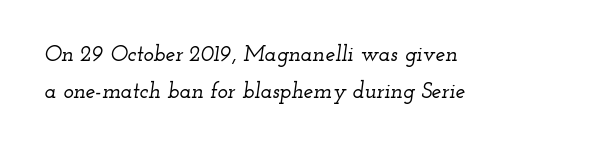
Q: Is the text italic (slanted)? A: Yes, it leans right by about 12 degrees.
Q: Is the text underlined? A: No.
Q: How is the paragraph aligned? A: Left-aligned.
Q: Is the spacing between letters normal or unusually wide? A: Normal.
Q: Is the spacing between lines tight, normal or loose? A: Normal.
